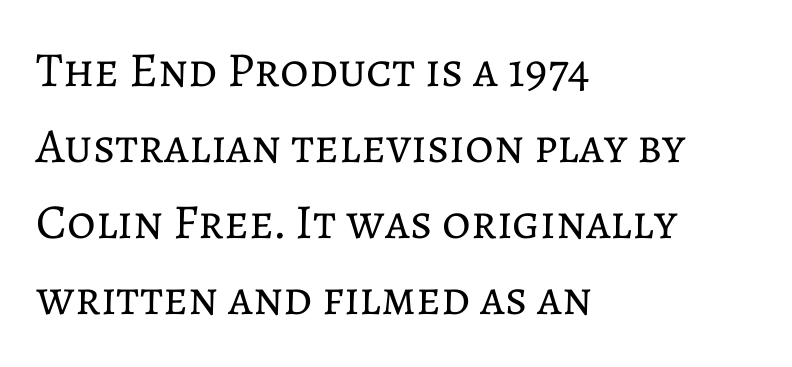
{"italic": "no", "bold": "no", "weight": "regular", "width": "normal", "stroke_contrast": "low", "x_height": "medium", "monospaced": "no", "underline": "no", "align": "left", "line_spacing": "normal", "line_spacing_ratio": 1.55, "letter_spacing": "normal", "letter_spacing_em": 0.0, "glyph_px": 49}
